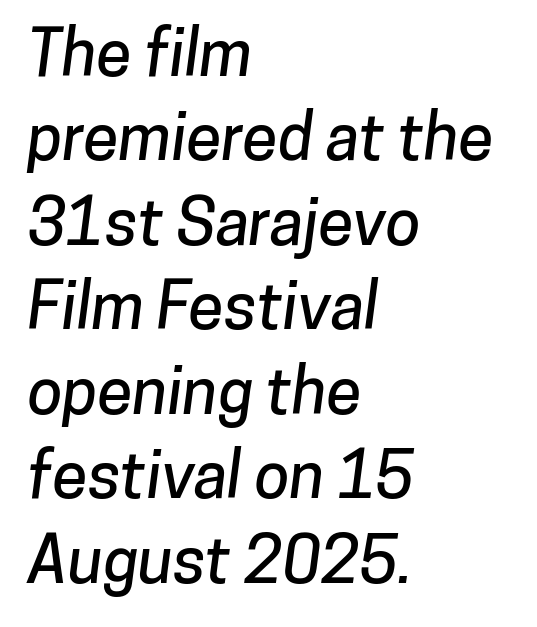
Reading down the column, the eye jumps a familiar distance to each next line. Alignment: flush left. A clean baseline with only descenders dipping below it. Is the letter spacing exaggerated? No — it looks like the ordinary default. This rendering employs a face without finishing strokes, i.e., a sans-serif. These lines are rendered in a variable-pitch font.
